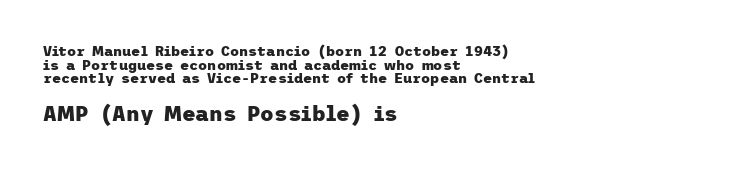
The image shows 21 px bold type, upright; set left-aligned, tight line spacing (0.98x), normal letter spacing, not underlined; the second (bottom) block is 1.5x larger.
